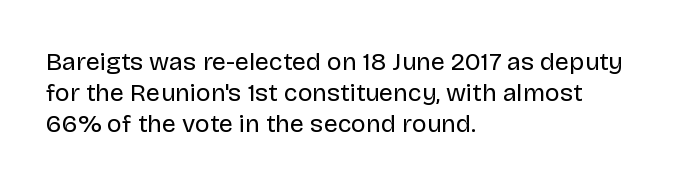
{"italic": "no", "bold": "no", "underline": "no", "align": "left", "line_spacing_ratio": 1.24, "letter_spacing": "normal", "letter_spacing_em": 0.0, "glyph_px": 25}
